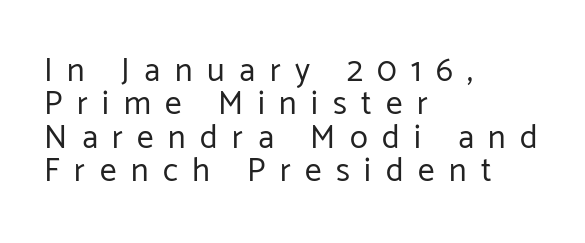
The image shows 33 px regular-weight sans-serif type, upright; set left-aligned, tight line spacing (1.01x), unusually wide letter spacing (+0.44 em), not underlined; low stroke contrast and a medium x-height.
